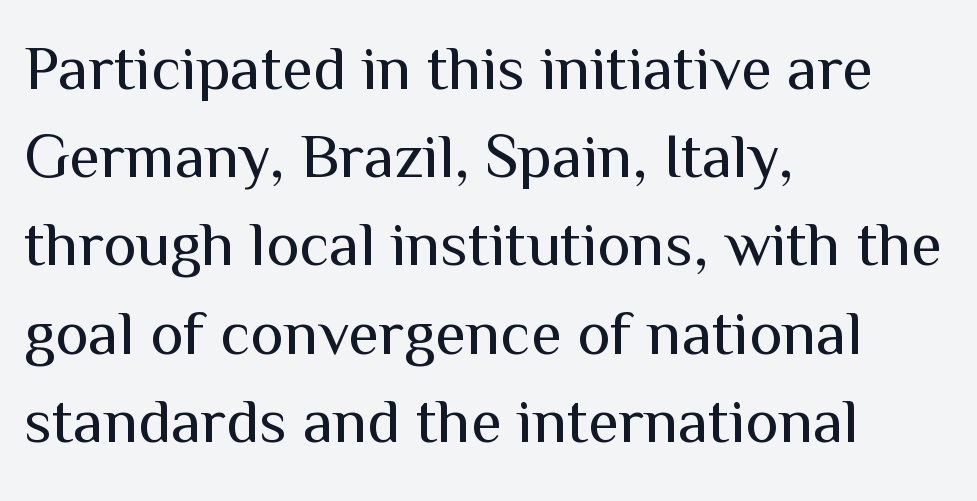
Q: Is the text bold? A: No.
Q: Is the text italic (slanted)? A: No, it is upright.
Q: Is the typeface a serif or a sans-serif typeface? A: Sans-serif.
Q: Is the text underlined? A: No.
Q: How is the paragraph aligned? A: Left-aligned.
Q: Is the spacing between letters normal or unusually wide? A: Normal.
Q: Is the spacing between lines tight, normal or loose? A: Normal.
Q: Width (condensed, normal, or wide)? A: Normal.
Q: Stroke contrast? A: Medium.
Q: x-height? A: Medium.
Q: Monospaced? A: No.
